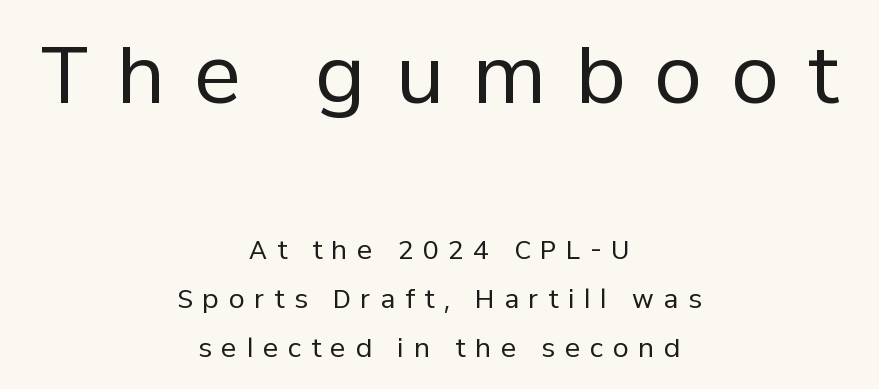
The image shows 78 px regular-weight sans-serif type, upright; set centered, line spacing 1.88x, unusually wide letter spacing (+0.37 em), not underlined; the first (top) block is 3.0x larger; low stroke contrast and a medium x-height.
